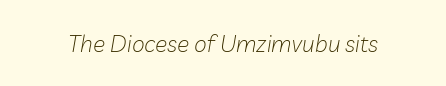
This reads as an unemphasized weight, regular at the heaviest. Unmarked baselines from the first word to the last. Compared with typical body copy, the letter spacing here is the same. Characters are canted at an angle relative to the baseline's perpendicular.
